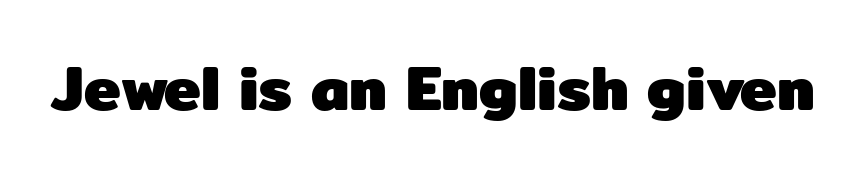
Q: Is the text bold? A: Yes.
Q: Is the text italic (slanted)? A: No, it is upright.
Q: Is the typeface a serif or a sans-serif typeface? A: Sans-serif.
Q: Is the text underlined? A: No.
Q: Is the spacing between letters normal or unusually wide? A: Normal.
Q: Width (condensed, normal, or wide)? A: Normal.
Q: Stroke contrast? A: Low.
Q: x-height? A: Medium.
Q: Monospaced? A: No.
